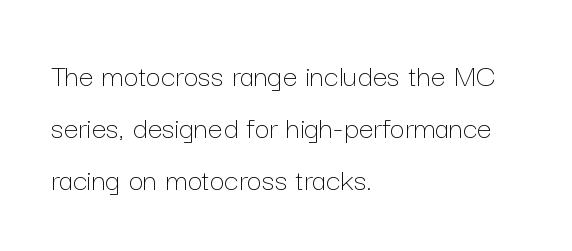
Visually the block forms a straight wall on the left and a jagged coastline on the right. Bold? No — there's no thickening of the strokes. Baseline-to-baseline distance is the conventional proportion of letter height. Short note: letters normally spaced.
